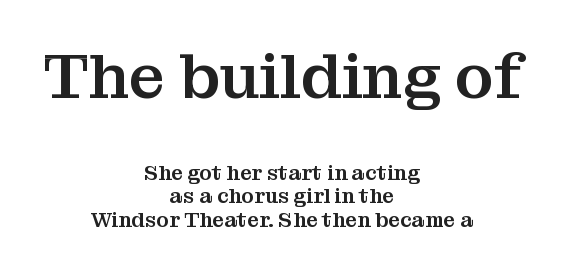
Q: Is the text italic (slanted)? A: No, it is upright.
Q: Is the typeface a serif or a sans-serif typeface? A: Serif.
Q: Is the text underlined? A: No.
Q: How is the paragraph aligned? A: Centered.
Q: Is the spacing between letters normal or unusually wide? A: Normal.
Q: Is the spacing between lines tight, normal or loose? A: Tight.
Q: Which block of text is set in a larger size, the first (top) or the second (bottom)? A: The first (top) one.
Q: Width (condensed, normal, or wide)? A: Normal.
Q: Stroke contrast? A: Medium.
Q: x-height? A: Medium.
Q: Monospaced? A: No.
